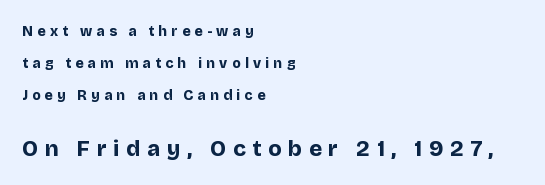
Q: Is the text bold? A: Yes.
Q: Is the text italic (slanted)? A: No, it is upright.
Q: Is the text underlined? A: No.
Q: How is the paragraph aligned? A: Left-aligned.
Q: Is the spacing between letters normal or unusually wide? A: Unusually wide.
Q: Is the spacing between lines tight, normal or loose? A: Loose.
Q: Which block of text is set in a larger size, the first (top) or the second (bottom)? A: The second (bottom) one.
